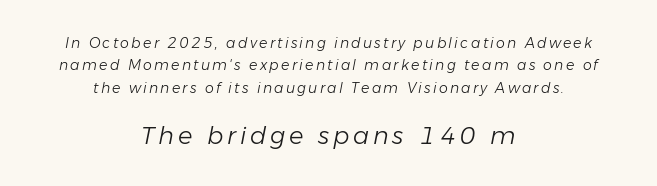
The image shows 24 px text type, italic (leaning right); set centered, normal line spacing (1.6x), not underlined; the second (bottom) block is 1.71x larger.
